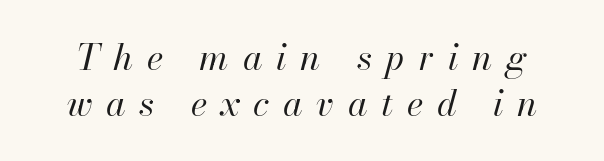
The horizontal fit of the characters is loose and conspicuously gappy. The axis of the letterforms is tilted away from vertical. The vertical gap from one line to the next is medium. A light-to-regular cut is what we see here. A bare baseline throughout the passage.
